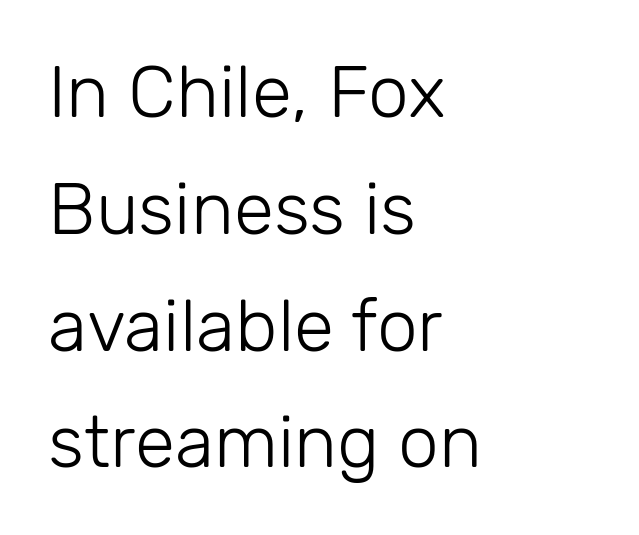
The image shows 73 px light sans-serif type, upright; set left-aligned, normal line spacing (1.6x), normal letter spacing, not underlined; low stroke contrast and a medium x-height.
